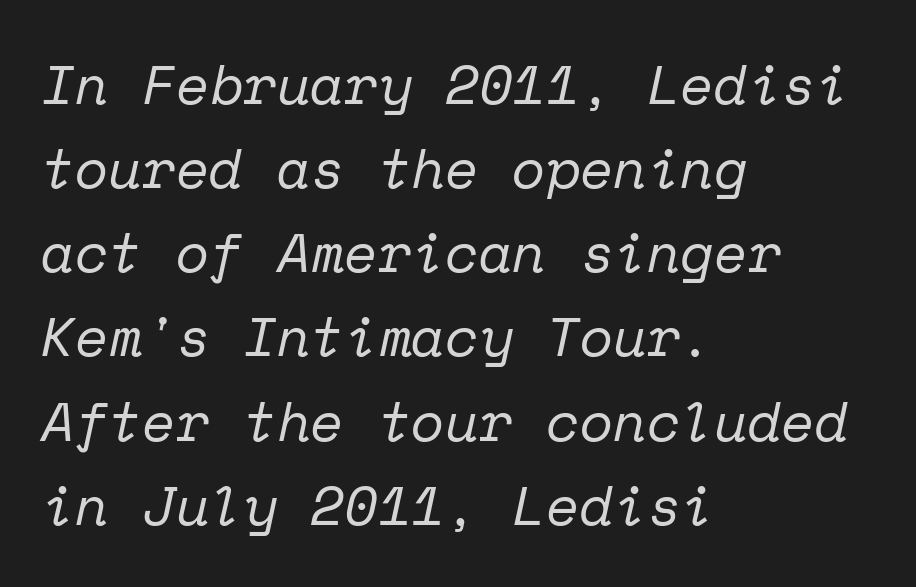
Q: Is the text bold? A: No.
Q: Is the text italic (slanted)? A: Yes, it leans right by about 12 degrees.
Q: Is the typeface a serif or a sans-serif typeface? A: Serif.
Q: Is the text underlined? A: No.
Q: How is the paragraph aligned? A: Left-aligned.
Q: Is the spacing between letters normal or unusually wide? A: Normal.
Q: Is the spacing between lines tight, normal or loose? A: Normal.
Q: Width (condensed, normal, or wide)? A: Normal.
Q: Stroke contrast? A: Low.
Q: x-height? A: Medium.
Q: Monospaced? A: Yes.
